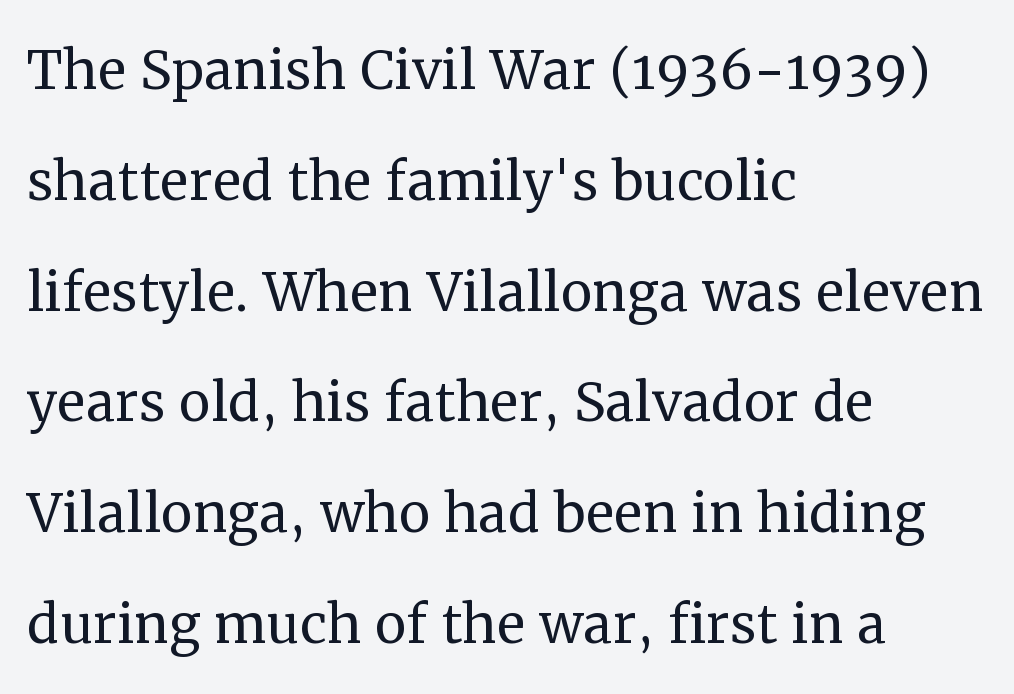
{"serif": "yes", "italic": "no", "bold": "no", "weight": "regular", "width": "normal", "stroke_contrast": "medium", "x_height": "medium", "monospaced": "no", "underline": "no", "align": "left", "line_spacing": "normal", "line_spacing_ratio": 1.56, "letter_spacing": "normal", "letter_spacing_em": 0.0, "glyph_px": 71}
